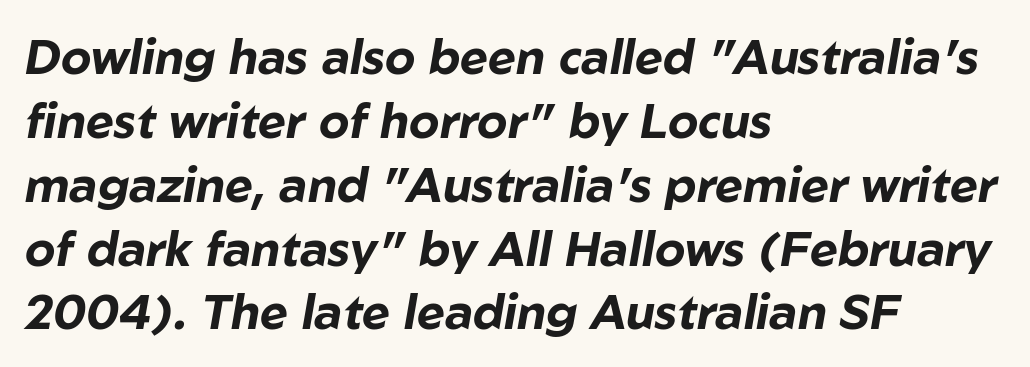
Q: Is the text bold? A: Yes.
Q: Is the text italic (slanted)? A: Yes, it leans right by about 10 degrees.
Q: Is the text underlined? A: No.
Q: How is the paragraph aligned? A: Left-aligned.
Q: Is the spacing between letters normal or unusually wide? A: Normal.
Q: Is the spacing between lines tight, normal or loose? A: Normal.
Q: Width (condensed, normal, or wide)? A: Normal.
Q: Stroke contrast? A: Low.
Q: x-height? A: Medium.
Q: Monospaced? A: No.
